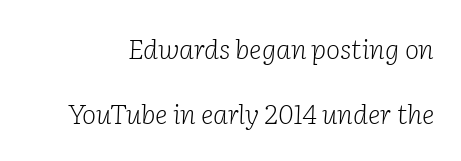
{"italic": "yes", "lean": "right", "slant_degrees": 2, "bold": "no", "underline": "no", "line_spacing": "loose", "line_spacing_ratio": 2.41, "letter_spacing": "normal", "letter_spacing_em": 0.0, "glyph_px": 27}
